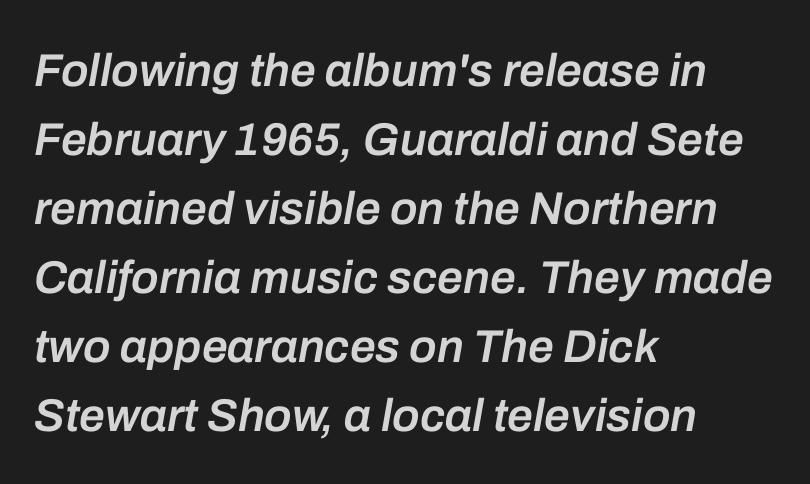
Q: Is the text bold? A: Semi-bold.
Q: Is the text italic (slanted)? A: Yes, it leans right by about 10 degrees.
Q: Is the text underlined? A: No.
Q: How is the paragraph aligned? A: Left-aligned.
Q: Is the spacing between letters normal or unusually wide? A: Normal.
Q: Is the spacing between lines tight, normal or loose? A: Normal.
Q: Width (condensed, normal, or wide)? A: Normal.
Q: Stroke contrast? A: Low.
Q: x-height? A: Medium.
Q: Monospaced? A: No.
